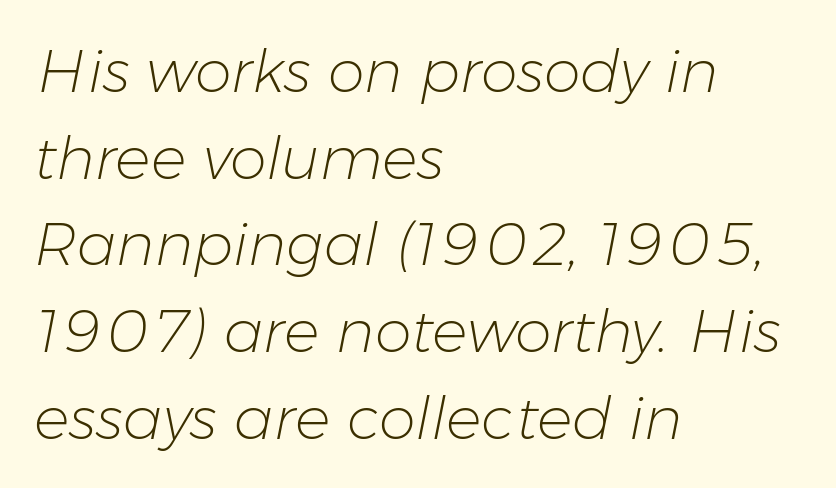
The image shows 59 px light type, italic (leaning right); set left-aligned, normal line spacing (1.47x), normal letter spacing, not underlined; low stroke contrast and a medium x-height.
